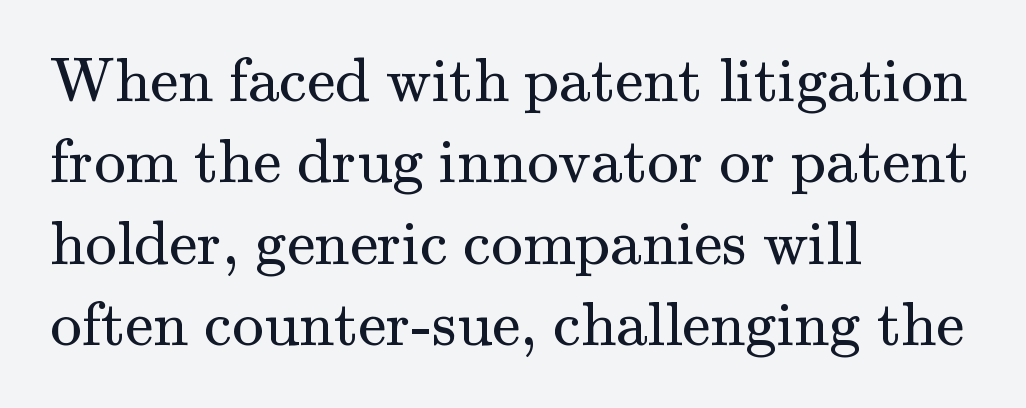
The paragraph has a hard left edge and a soft right edge. Do the letters lean? They stand straight. A typesetter would call this proportional, since set widths differ per character. The strokes are not fattened; the text isn't bold. Note: serifs present on the glyphs.
